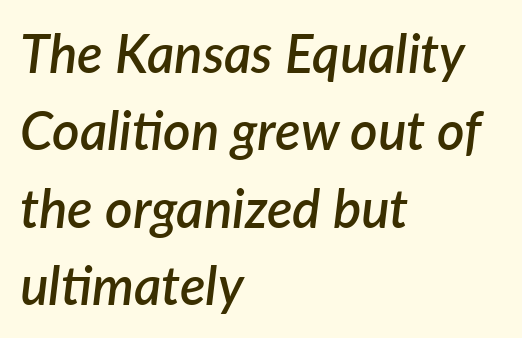
Short note: letters normally spaced. Typographic density is moderately raised because the face is semibold. Do the characters align in a grid? No, the font is proportional. Horizontal alignment here is leftward, the default for most running prose.
